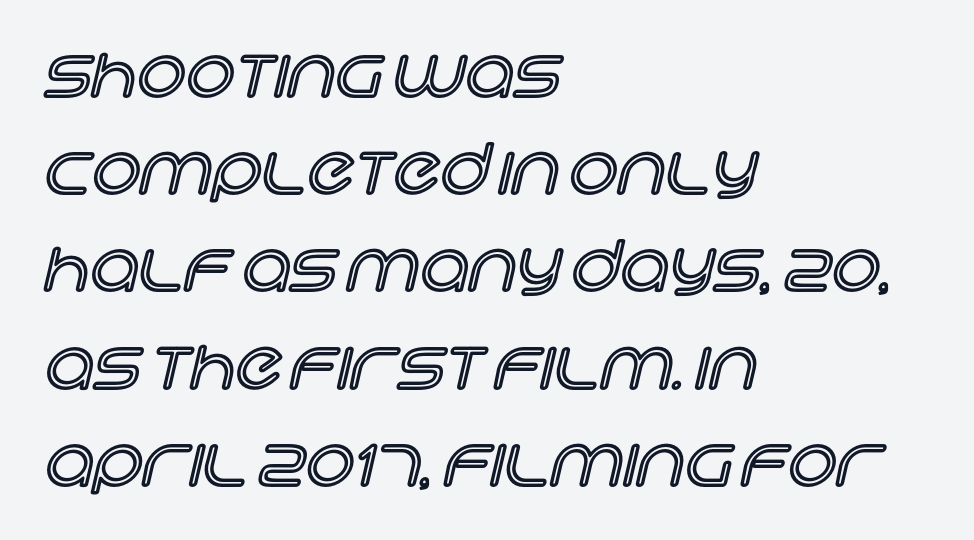
The face used here is proportionally spaced, like ordinary book or web type. In terms of leading, this rendering sits right in the middle. Standard letterfit; no display-style spreading of the glyphs. The foot of each line stays bare and open. A classic flush-left, rag-right setting is used for this passage.
